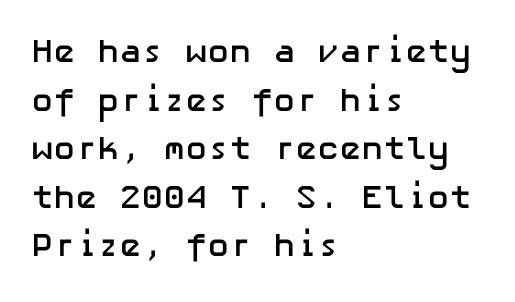
Font category for this specimen: sans-serif. The space between consecutive lines is moderate. In terms of posture, this sample is upright. The rendering anchors every line to the left-hand side. Unmarked baselines from the first word to the last. Each glyph is drawn with heavy, bold strokes.
